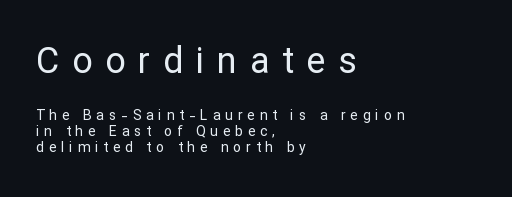
Q: Is the text bold? A: No.
Q: Is the text italic (slanted)? A: No, it is upright.
Q: Is the typeface a serif or a sans-serif typeface? A: Sans-serif.
Q: Is the text underlined? A: No.
Q: How is the paragraph aligned? A: Left-aligned.
Q: Is the spacing between letters normal or unusually wide? A: Unusually wide.
Q: Is the spacing between lines tight, normal or loose? A: Tight.
Q: Which block of text is set in a larger size, the first (top) or the second (bottom)? A: The first (top) one.
Q: Width (condensed, normal, or wide)? A: Normal.
Q: Stroke contrast? A: Low.
Q: x-height? A: Medium.
Q: Monospaced? A: No.
